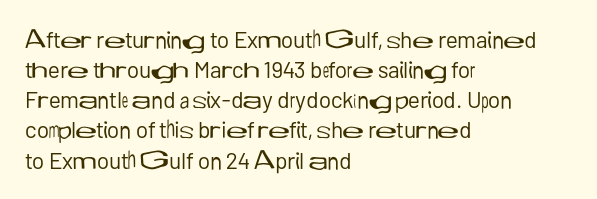
The image shows 23 px text type, upright; set left-aligned, normal line spacing (1.31x), normal letter spacing, not underlined.
